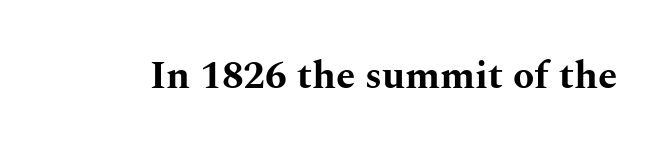
Q: Is the text bold? A: Yes.
Q: Is the text italic (slanted)? A: No, it is upright.
Q: Is the typeface a serif or a sans-serif typeface? A: Serif.
Q: Is the text underlined? A: No.
Q: Is the spacing between letters normal or unusually wide? A: Normal.
Q: Width (condensed, normal, or wide)? A: Wide.
Q: Stroke contrast? A: Medium.
Q: x-height? A: Medium.
Q: Monospaced? A: No.
